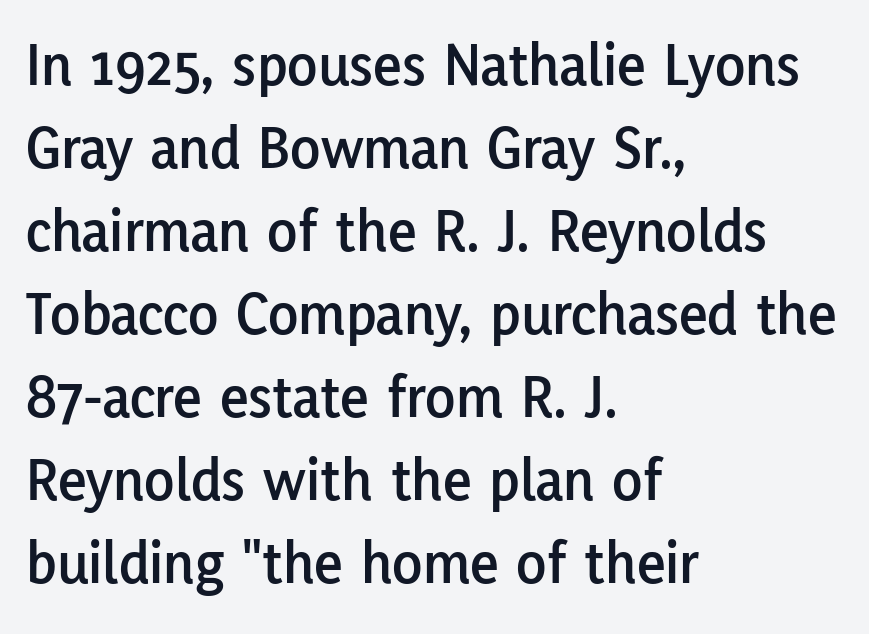
{"serif": "no", "italic": "no", "width": "normal", "stroke_contrast": "low", "x_height": "medium", "monospaced": "no", "underline": "no", "align": "left", "line_spacing": "normal", "line_spacing_ratio": 1.34, "letter_spacing": "normal", "letter_spacing_em": 0.0, "glyph_px": 62}
